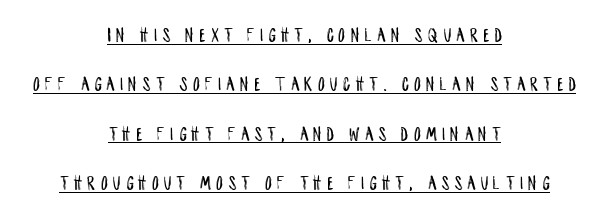
{"italic": "no", "underline": "yes", "align": "center", "line_spacing": "loose", "line_spacing_ratio": 2.35, "letter_spacing": "wide", "letter_spacing_em": 0.26, "glyph_px": 21}
